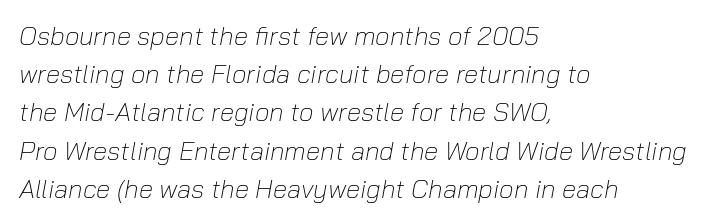
{"italic": "yes", "lean": "right", "slant_degrees": 10, "bold": "no", "underline": "no", "align": "left", "line_spacing": "normal", "line_spacing_ratio": 1.47, "letter_spacing": "normal", "letter_spacing_em": 0.0, "glyph_px": 26}
